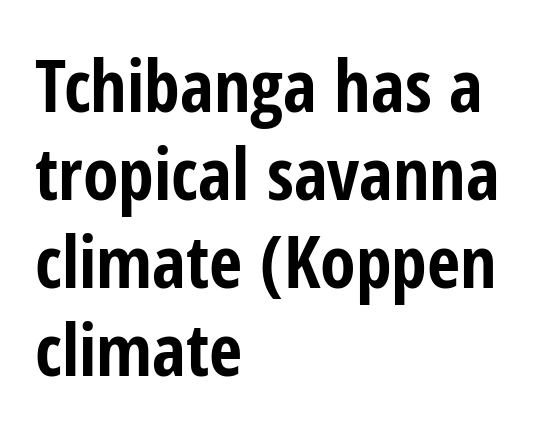
Look at the tracking — it's just the regular setting, nothing added. These lines stack with their left ends in a neat column. Plain, unruled lines of type. The passage shown is typed in a proportional face where columns would drift. Strong, thick strokes mark this as bold type. This is roman type, the default non-slanted kind.
